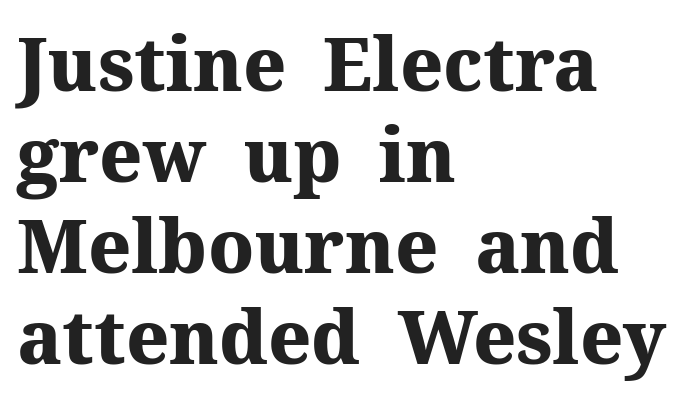
The image shows 74 px heavy serif type, upright; set left-aligned, line spacing 1.23x, normal letter spacing, not underlined; medium stroke contrast and a medium x-height.
